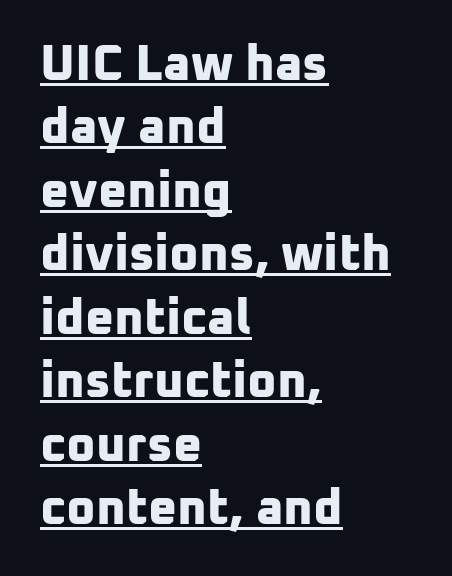
Q: Is the text bold? A: Yes.
Q: Is the typeface a serif or a sans-serif typeface? A: Sans-serif.
Q: Is the text underlined? A: Yes.
Q: How is the paragraph aligned? A: Left-aligned.
Q: Is the spacing between letters normal or unusually wide? A: Normal.
Q: Is the spacing between lines tight, normal or loose? A: Normal.
Q: Width (condensed, normal, or wide)? A: Normal.
Q: Stroke contrast? A: Low.
Q: x-height? A: Medium.
Q: Monospaced? A: No.
